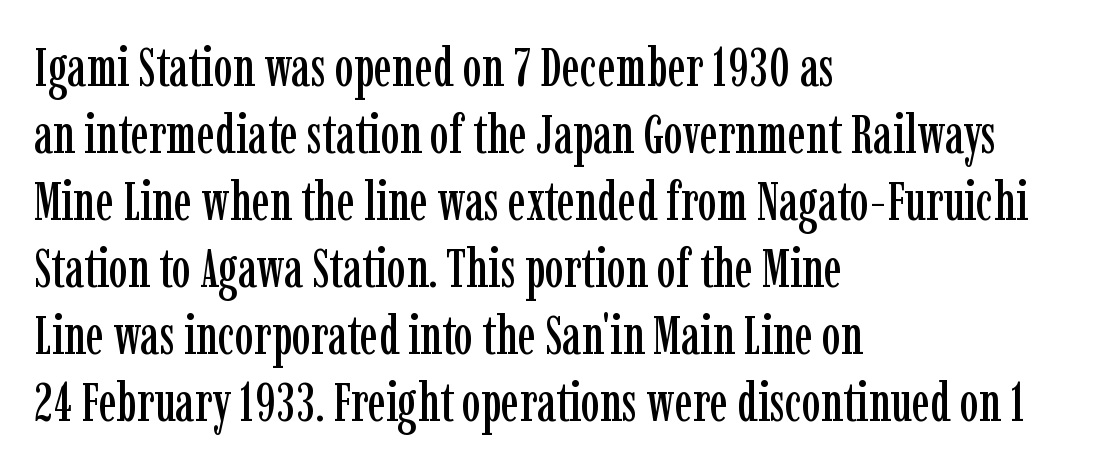
{"serif": "yes", "italic": "no", "width": "condensed", "stroke_contrast": "low", "x_height": "medium", "monospaced": "no", "underline": "no", "align": "left", "line_spacing_ratio": 1.24, "letter_spacing": "normal", "letter_spacing_em": 0.0, "glyph_px": 54}
